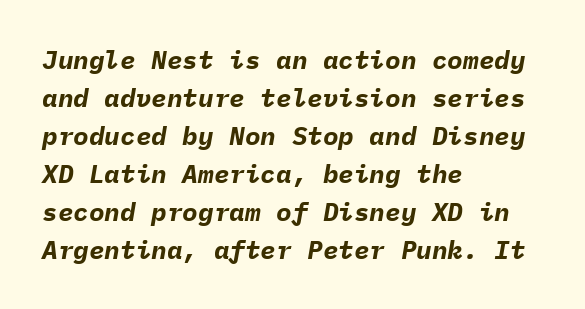
Each glyph is drawn with heavy, bold strokes. The foot of each line stays bare and open. Teacher's note: observe the even left margin — that is flush-left alignment. Would a proofreader flag this as italicized? Yes. Inter-character spacing is left at the font's built-in metrics.
